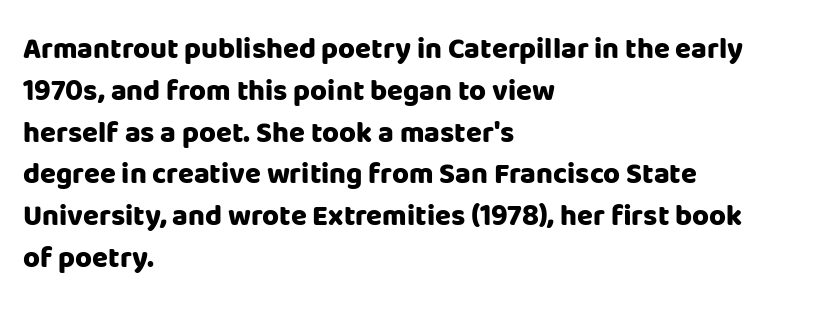
No word sits above an underline. A full-strength bold gives these letters their thick strokes. Posture: vertical. A classic flush-left, rag-right setting is used for this passage. The type is set solid horizontally, with unmodified tracking.
